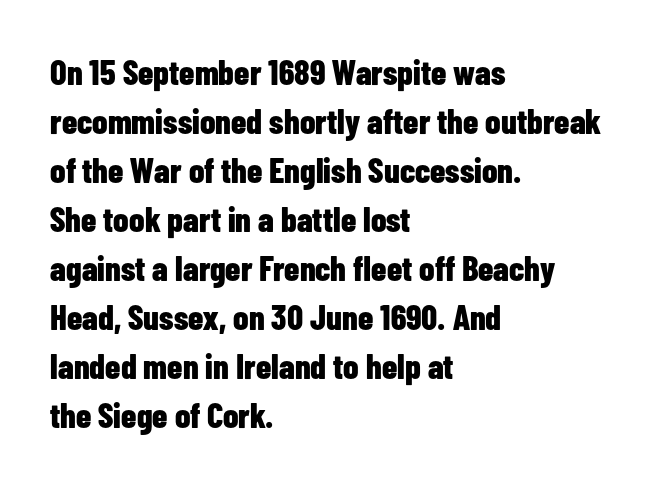
Q: Is the text bold? A: Yes.
Q: Is the text italic (slanted)? A: No, it is upright.
Q: Is the typeface a serif or a sans-serif typeface? A: Sans-serif.
Q: Is the text underlined? A: No.
Q: How is the paragraph aligned? A: Left-aligned.
Q: Is the spacing between letters normal or unusually wide? A: Normal.
Q: Is the spacing between lines tight, normal or loose? A: Normal.
Q: Width (condensed, normal, or wide)? A: Condensed.
Q: Stroke contrast? A: Low.
Q: x-height? A: Medium.
Q: Monospaced? A: No.
